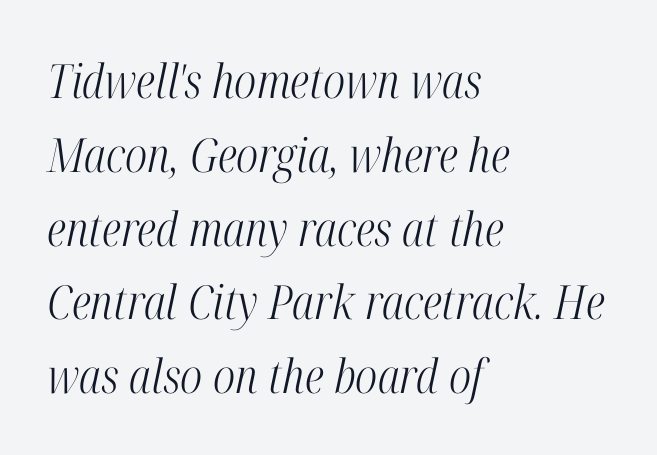
The image shows 47 px light, condensed serif type, italic (leaning right); set left-aligned, normal line spacing (1.57x), normal letter spacing, not underlined; high stroke contrast and a medium x-height.
